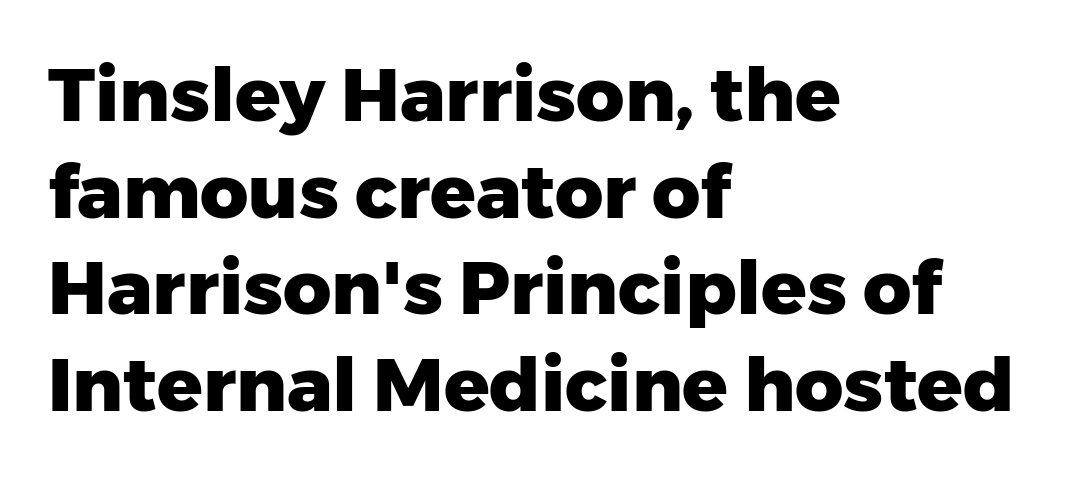
{"serif": "no", "italic": "no", "bold": "yes", "weight": "heavy", "width": "normal", "stroke_contrast": "low", "x_height": "medium", "monospaced": "no", "underline": "no", "align": "left", "line_spacing": "normal", "line_spacing_ratio": 1.29, "letter_spacing": "normal", "letter_spacing_em": 0.0, "glyph_px": 75}
